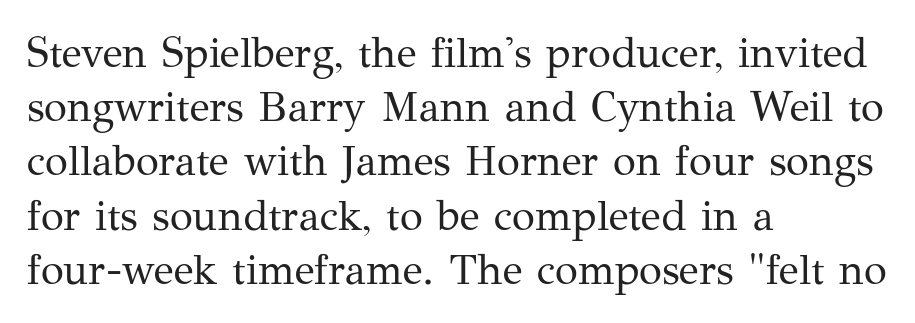
The image shows 42 px regular-weight serif type, upright; set left-aligned, normal line spacing (1.29x), normal letter spacing, not underlined; medium stroke contrast and a medium x-height.
